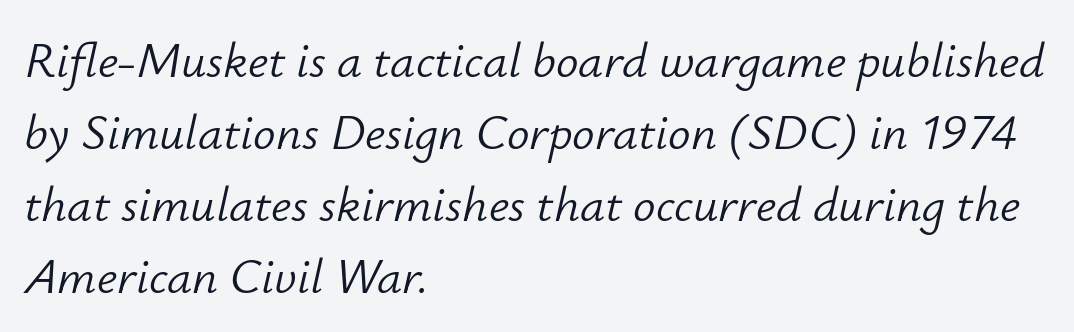
{"italic": "yes", "lean": "right", "slant_degrees": 12, "bold": "no", "weight": "light", "width": "normal", "stroke_contrast": "low", "x_height": "small", "monospaced": "no", "underline": "no", "align": "left", "line_spacing": "normal", "line_spacing_ratio": 1.44, "letter_spacing": "normal", "letter_spacing_em": 0.0, "glyph_px": 50}
